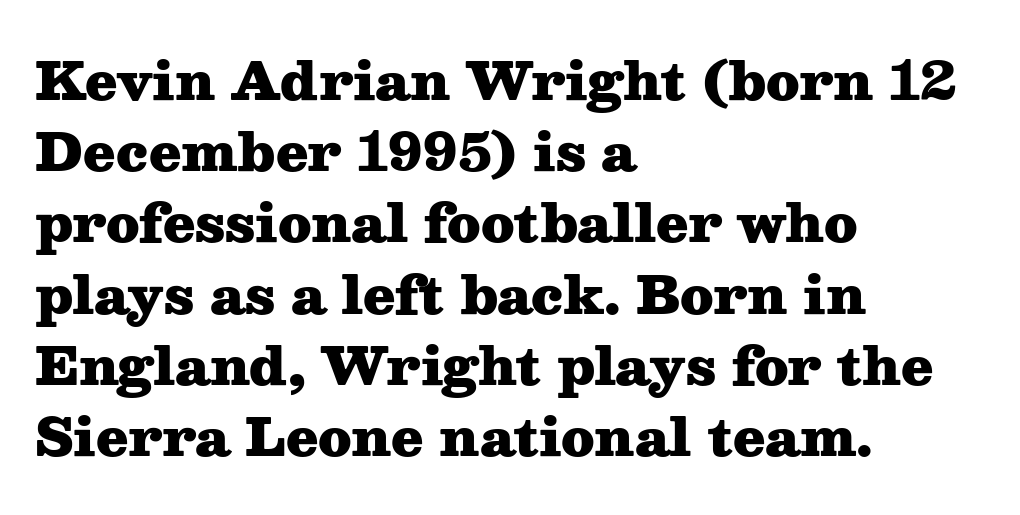
The image shows 52 px heavy, wide serif type, upright; set left-aligned, normal line spacing (1.37x), normal letter spacing, not underlined; medium stroke contrast and a medium x-height.
